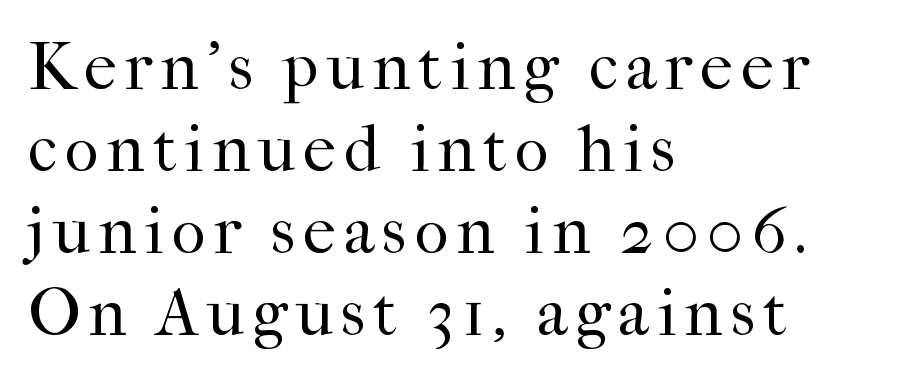
Character widths vary here, with narrow letters taking less room than wide ones. The rag falls on the right side of this text block. To sum up the face: it has serifs. Check the space under the baseline: it is left empty.
